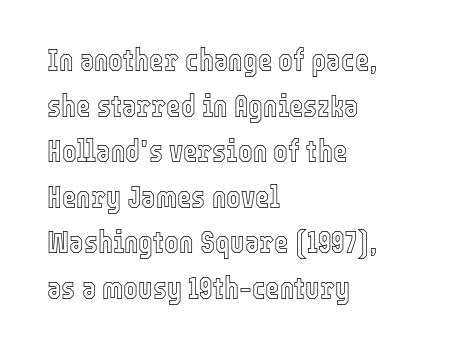
Each word holds together tightly as a unit, with standard inter-letter gaps. Short and long lines alike share a common starting point at left. Check the space under the baseline: it is left empty. Vertical strokes here are truly vertical. The rows are spaced the way most documents space them.
